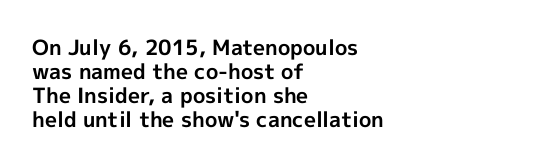
{"italic": "no", "bold": "yes", "underline": "no", "align": "left", "line_spacing": "tight", "line_spacing_ratio": 1.15, "letter_spacing": "normal", "letter_spacing_em": 0.0, "glyph_px": 21}
